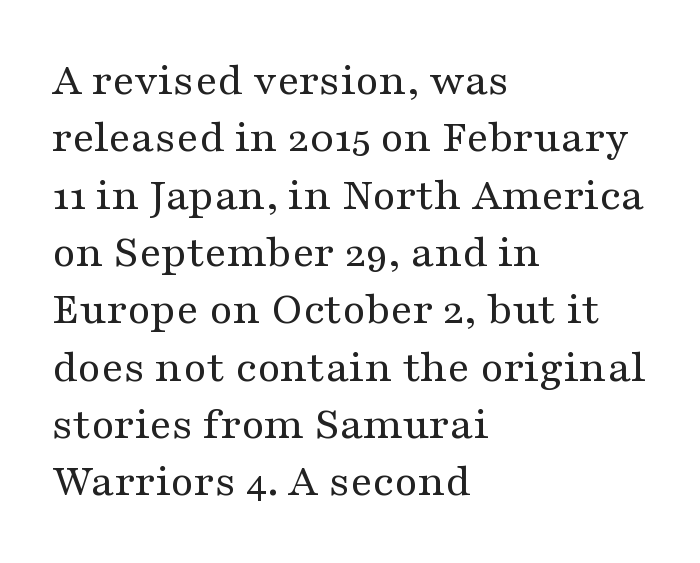
{"serif": "yes", "italic": "no", "bold": "no", "weight": "regular", "width": "wide", "stroke_contrast": "medium", "x_height": "medium", "monospaced": "no", "underline": "no", "align": "left", "line_spacing_ratio": 1.22, "letter_spacing": "normal", "letter_spacing_em": 0.0, "glyph_px": 47}
